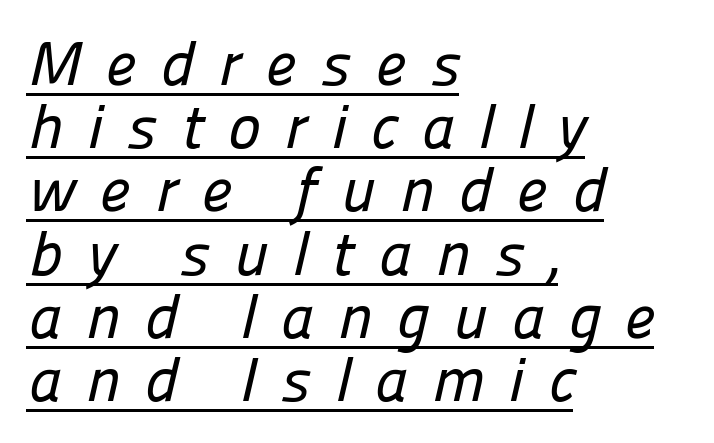
{"serif": "no", "width": "normal", "stroke_contrast": "low", "x_height": "medium", "monospaced": "no", "underline": "yes", "align": "left", "line_spacing": "tight", "line_spacing_ratio": 1.02, "letter_spacing": "wide", "letter_spacing_em": 0.39, "glyph_px": 62}
